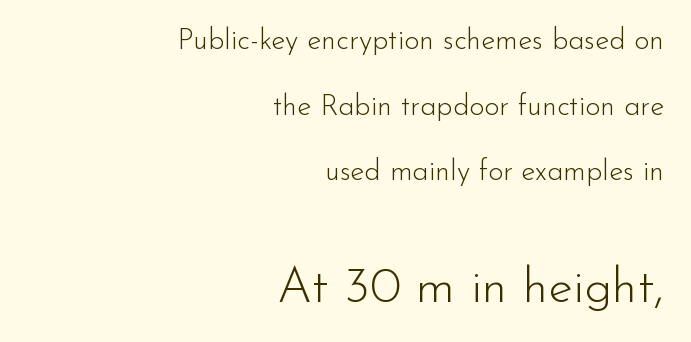
The image shows 50 px light sans-serif type, upright; set right-aligned, loose line spacing (2.26x), normal letter spacing, not underlined; the second (bottom) block is 1.72x larger; low stroke contrast and a small x-height.
